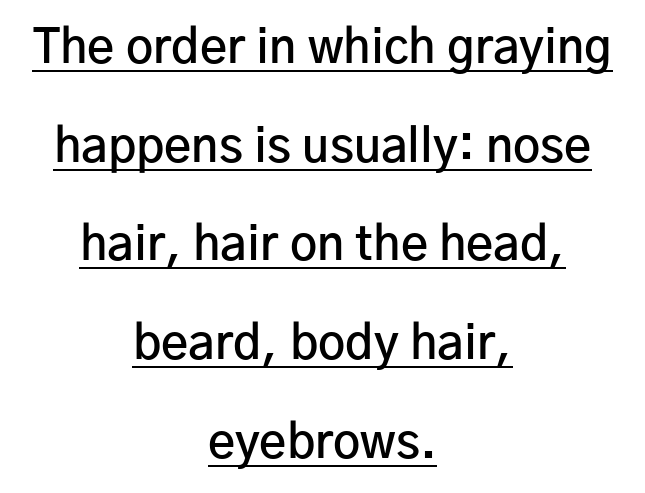
{"serif": "no", "italic": "no", "bold": "semi", "weight": "semibold", "width": "normal", "stroke_contrast": "low", "x_height": "medium", "monospaced": "no", "underline": "yes", "align": "center", "line_spacing": "loose", "line_spacing_ratio": 2.1, "letter_spacing": "normal", "letter_spacing_em": 0.0, "glyph_px": 47}
